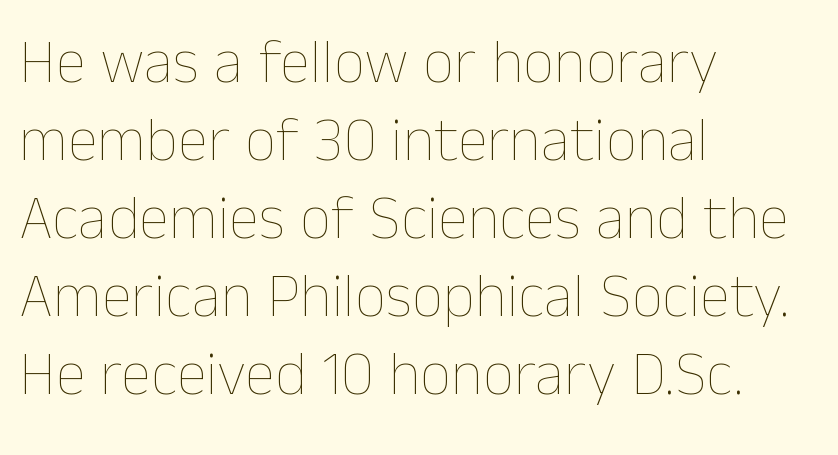
The image shows 62 px thin type, upright; set left-aligned, normal line spacing (1.26x), normal letter spacing, not underlined; low stroke contrast and a medium x-height.
